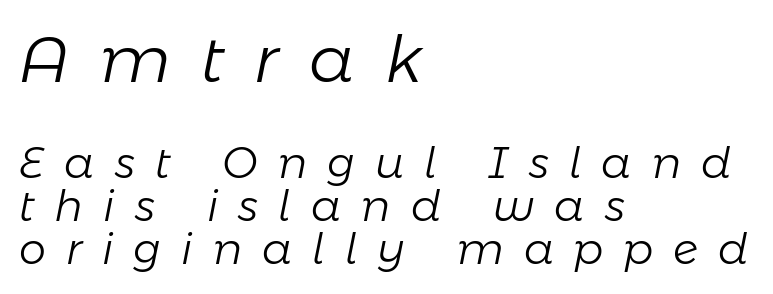
{"italic": "yes", "lean": "right", "slant_degrees": 11, "bold": "no", "weight": "light", "width": "normal", "stroke_contrast": "low", "x_height": "medium", "monospaced": "no", "underline": "no", "align": "left", "line_spacing": "tight", "line_spacing_ratio": 1.0, "letter_spacing": "wide", "letter_spacing_em": 0.47, "larger_block": "first", "size_ratio": 1.51, "glyph_px": 65}
